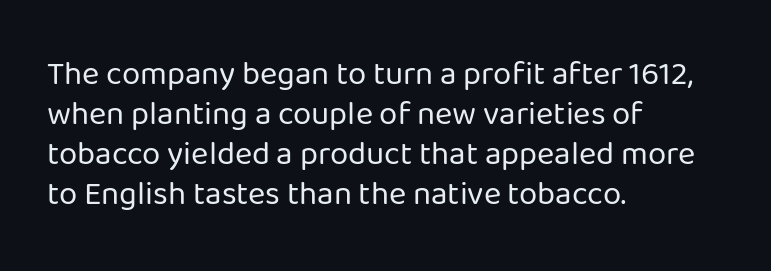
The image shows 33 px regular-weight sans-serif type, upright; set left-aligned, line spacing 1.21x, normal letter spacing, not underlined; low stroke contrast and a medium x-height.
